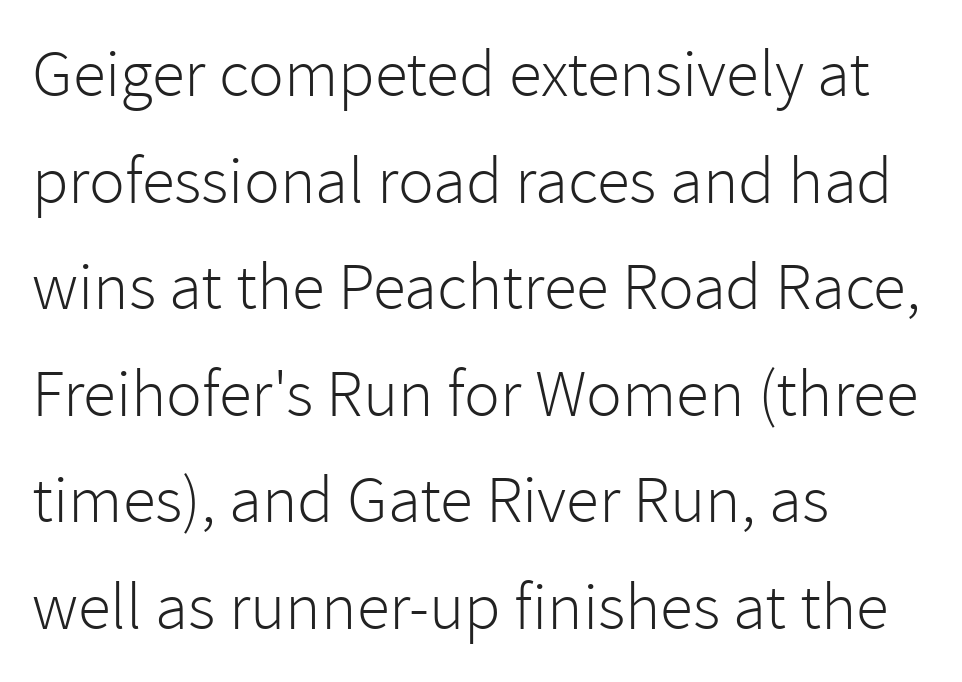
{"serif": "no", "italic": "no", "bold": "no", "weight": "light", "width": "normal", "stroke_contrast": "low", "x_height": "medium", "monospaced": "no", "underline": "no", "align": "left", "line_spacing": "normal", "line_spacing_ratio": 1.59, "letter_spacing": "normal", "letter_spacing_em": 0.0, "glyph_px": 67}
